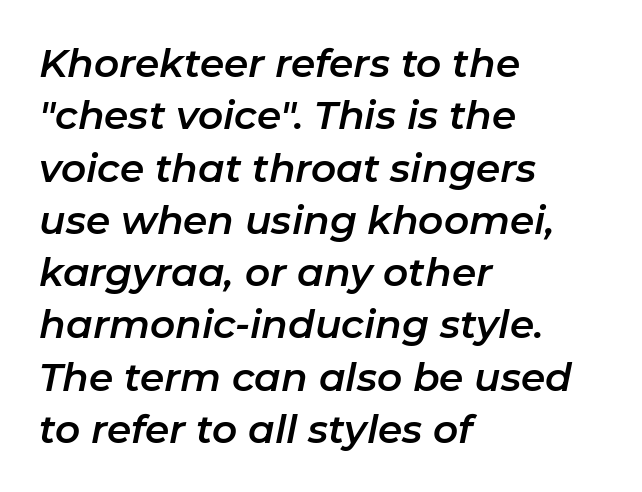
{"italic": "yes", "lean": "right", "slant_degrees": 11, "width": "normal", "stroke_contrast": "low", "x_height": "medium", "monospaced": "no", "underline": "no", "align": "left", "line_spacing": "normal", "line_spacing_ratio": 1.34, "letter_spacing": "normal", "letter_spacing_em": 0.0, "glyph_px": 39}
